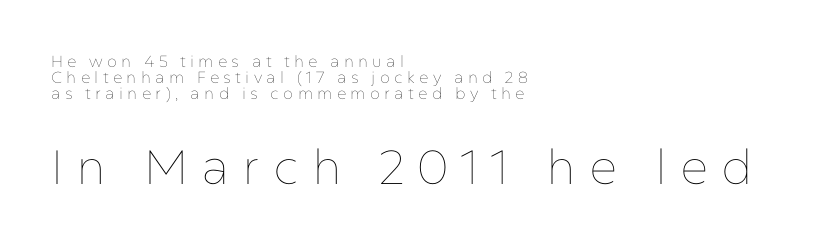
{"italic": "no", "bold": "no", "weight": "thin", "width": "normal", "stroke_contrast": "low", "x_height": "medium", "monospaced": "no", "underline": "no", "align": "left", "line_spacing": "tight", "line_spacing_ratio": 1.0, "letter_spacing": "wide", "letter_spacing_em": 0.27, "larger_block": "second", "size_ratio": 3.0, "glyph_px": 48}
